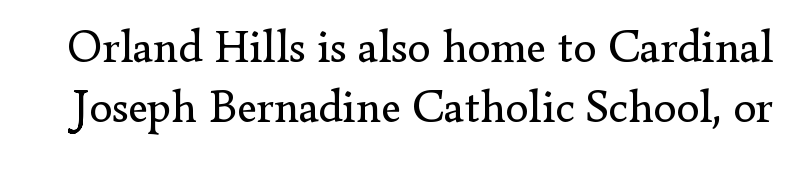
The image shows 46 px regular-weight serif type, upright; set normal line spacing (1.31x), normal letter spacing, not underlined; low stroke contrast and a small x-height.
